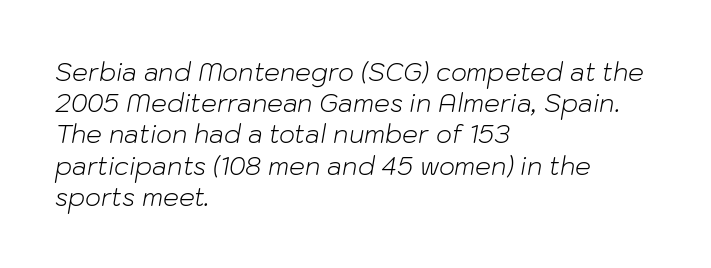
How are the letters spaced? Ordinarily, with no added tracking. The typography opts for an oblique posture over an upright one. Nothing heavy about these letters — not bold at all. Successive baselines arrive at the customary interval. The words here are not underlined. A classic flush-left, rag-right setting is used for this passage.
